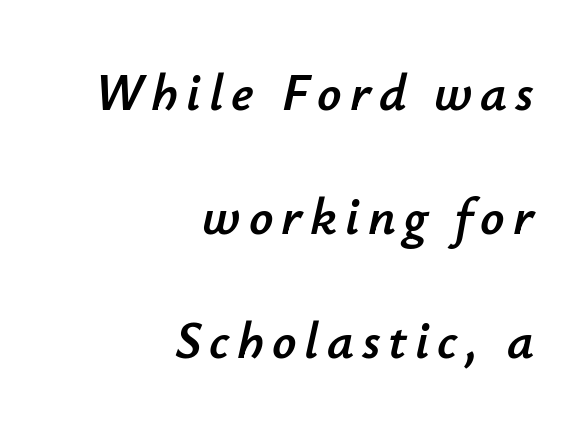
Students, observe: this is what heavily led, spacious text looks like. Reading down the block, your eye finds every line finishing at a fixed right position. Has an underline been added? It has not. You could not count columns in this text — the font is proportionally spaced. The specimen reads as italic at a glance.
